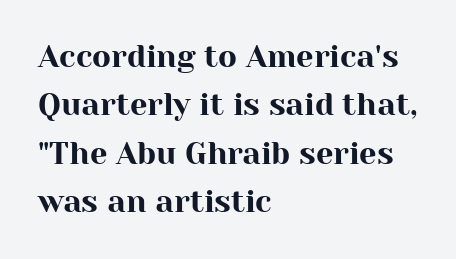
Q: Is the text italic (slanted)? A: No, it is upright.
Q: Is the typeface a serif or a sans-serif typeface? A: Serif.
Q: Is the text underlined? A: No.
Q: How is the paragraph aligned? A: Left-aligned.
Q: Is the spacing between letters normal or unusually wide? A: Normal.
Q: Is the spacing between lines tight, normal or loose? A: Normal.
Q: Width (condensed, normal, or wide)? A: Normal.
Q: Stroke contrast? A: High.
Q: x-height? A: Medium.
Q: Monospaced? A: No.
